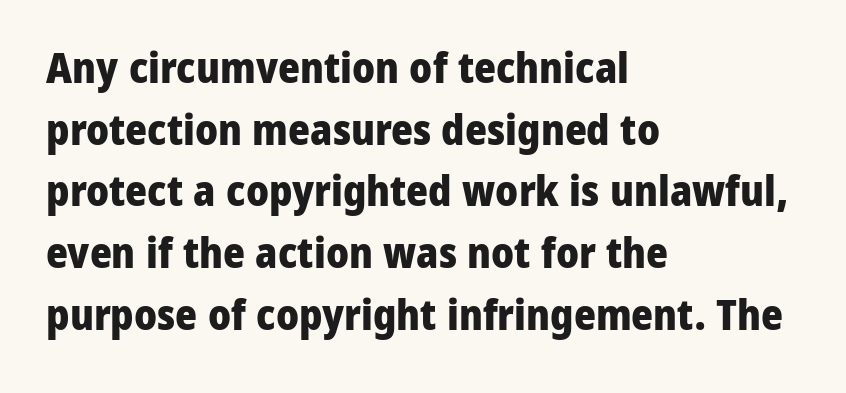
Q: Is the text bold? A: Yes.
Q: Is the text italic (slanted)? A: No, it is upright.
Q: Is the typeface a serif or a sans-serif typeface? A: Sans-serif.
Q: Is the text underlined? A: No.
Q: How is the paragraph aligned? A: Left-aligned.
Q: Is the spacing between letters normal or unusually wide? A: Normal.
Q: Is the spacing between lines tight, normal or loose? A: Normal.
Q: Width (condensed, normal, or wide)? A: Normal.
Q: Stroke contrast? A: Low.
Q: x-height? A: Medium.
Q: Monospaced? A: No.
